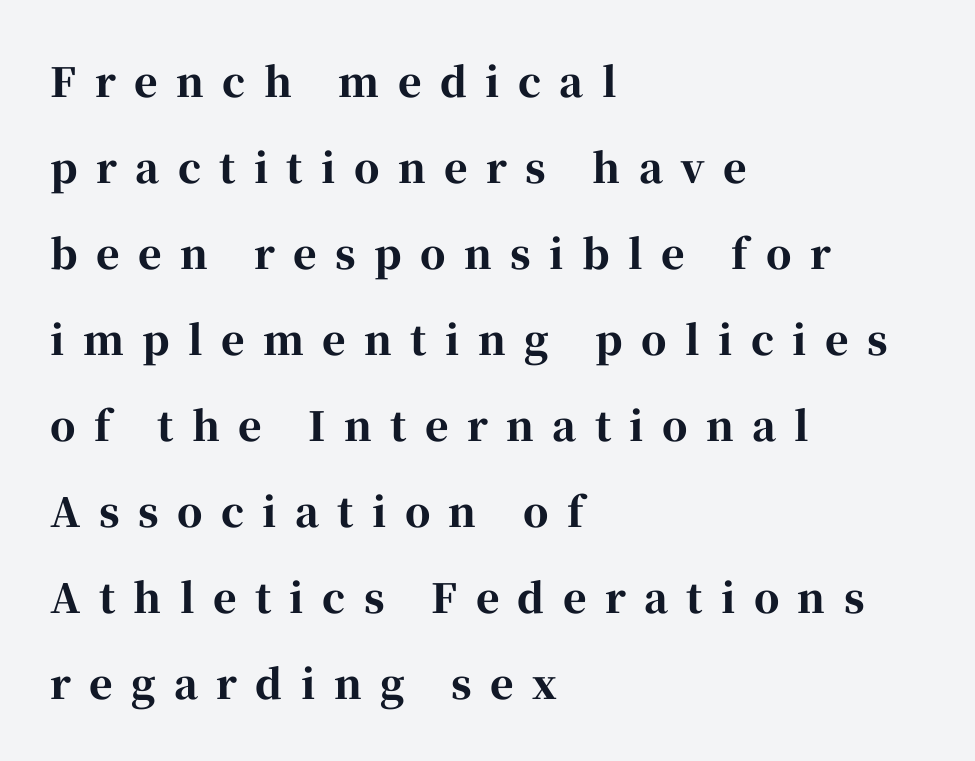
{"serif": "yes", "italic": "no", "bold": "yes", "weight": "bold", "width": "normal", "stroke_contrast": "high", "x_height": "medium", "monospaced": "no", "underline": "no", "align": "left", "line_spacing": "loose", "line_spacing_ratio": 2.15, "letter_spacing": "wide", "letter_spacing_em": 0.46, "glyph_px": 40}
